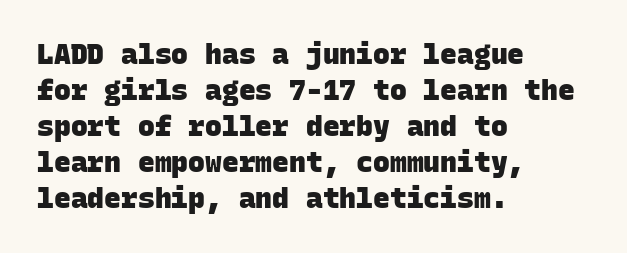
{"serif": "no", "bold": "yes", "weight": "heavy", "width": "normal", "stroke_contrast": "low", "x_height": "large", "monospaced": "yes", "underline": "no", "align": "left", "line_spacing": "normal", "line_spacing_ratio": 1.29, "letter_spacing": "normal", "letter_spacing_em": 0.0, "glyph_px": 28}
